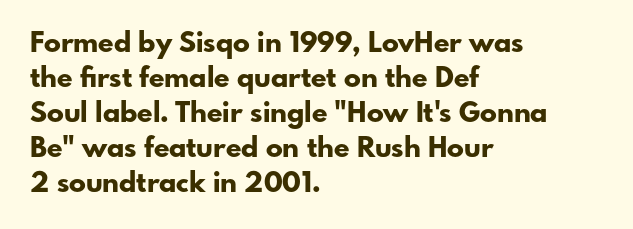
The image shows 28 px bold sans-serif type, upright; set left-aligned, normal line spacing (1.25x), normal letter spacing, not underlined; low stroke contrast and a small x-height.
